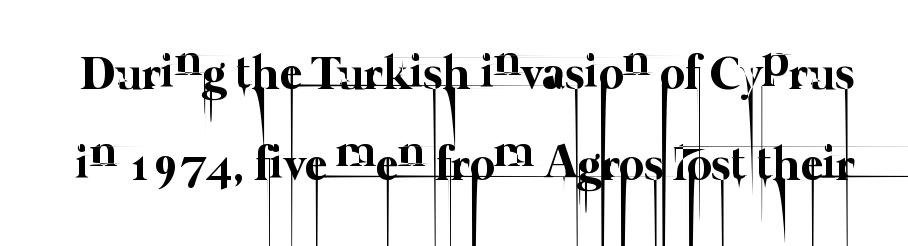
{"bold": "no", "weight": "thin", "width": "normal", "stroke_contrast": "low", "x_height": "medium", "monospaced": "no", "underline": "no", "line_spacing": "loose", "line_spacing_ratio": 1.9, "letter_spacing": "normal", "letter_spacing_em": 0.0, "glyph_px": 48}
